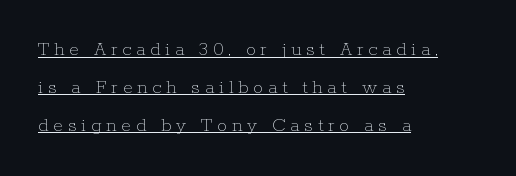
The image shows 20 px text type, upright; set left-aligned, line spacing 1.89x, unusually wide letter spacing (+0.24 em), underlined.
